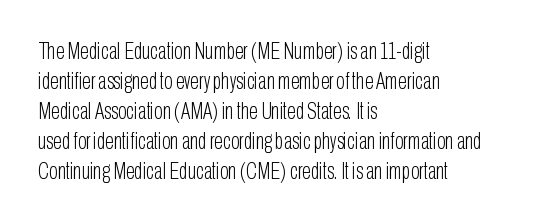
Q: Is the text bold? A: No.
Q: Is the text italic (slanted)? A: No, it is upright.
Q: Is the text underlined? A: No.
Q: How is the paragraph aligned? A: Left-aligned.
Q: Is the spacing between letters normal or unusually wide? A: Normal.
Q: Is the spacing between lines tight, normal or loose? A: Normal.
